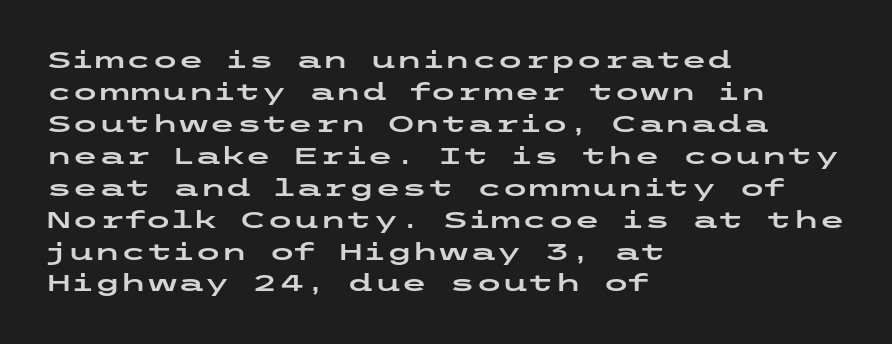
{"italic": "no", "underline": "no", "align": "left", "line_spacing": "normal", "line_spacing_ratio": 1.33, "letter_spacing": "normal", "letter_spacing_em": 0.0, "glyph_px": 24}
